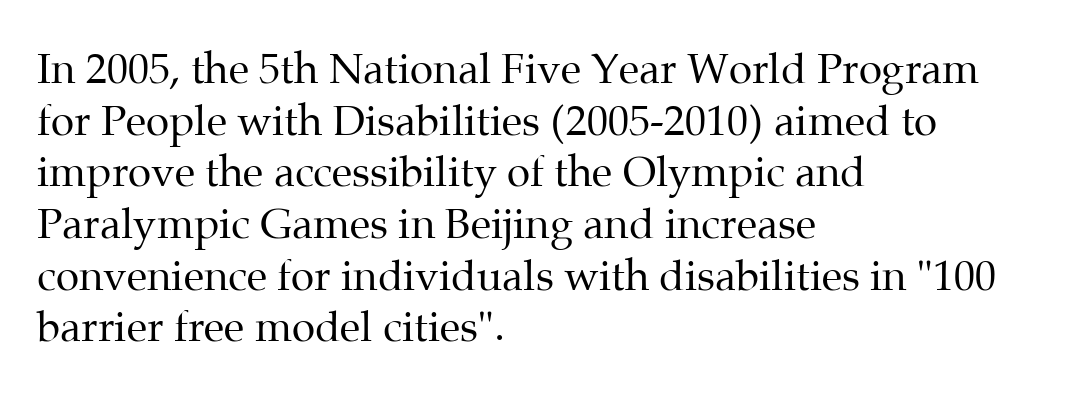
The image shows 42 px regular-weight serif type, upright; set left-aligned, line spacing 1.23x, normal letter spacing, not underlined; medium stroke contrast and a medium x-height.
